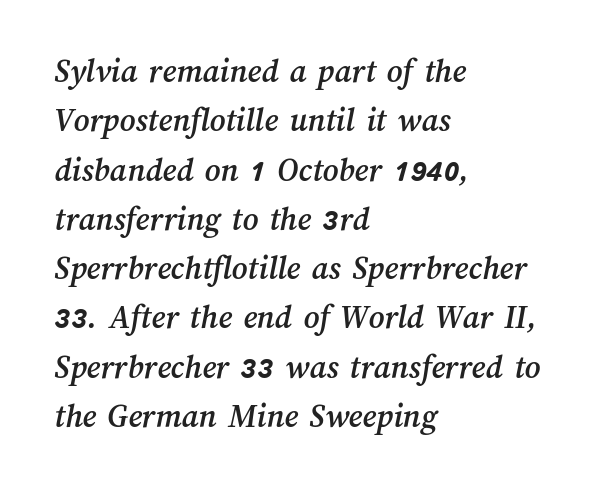
The image shows 34 px text type; set left-aligned, normal line spacing (1.45x), normal letter spacing, not underlined; medium stroke contrast and a medium x-height.
